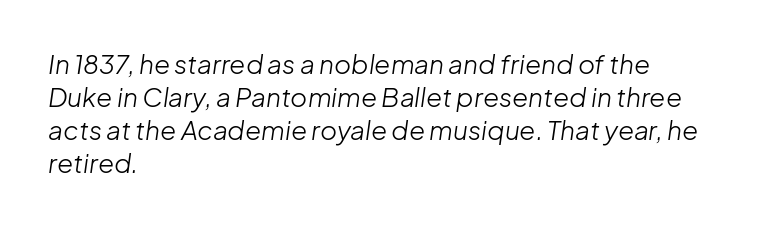
{"italic": "yes", "lean": "right", "slant_degrees": 8, "bold": "no", "underline": "no", "align": "left", "line_spacing": "normal", "line_spacing_ratio": 1.27, "letter_spacing": "normal", "letter_spacing_em": 0.0, "glyph_px": 26}
